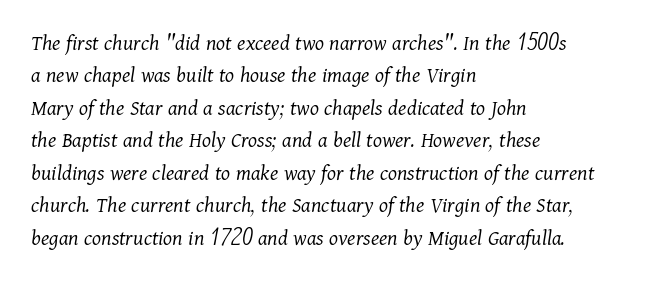
{"italic": "yes", "lean": "right", "slant_degrees": 11, "bold": "no", "underline": "no", "align": "left", "line_spacing": "normal", "line_spacing_ratio": 1.41, "letter_spacing": "normal", "letter_spacing_em": 0.0, "glyph_px": 23}
